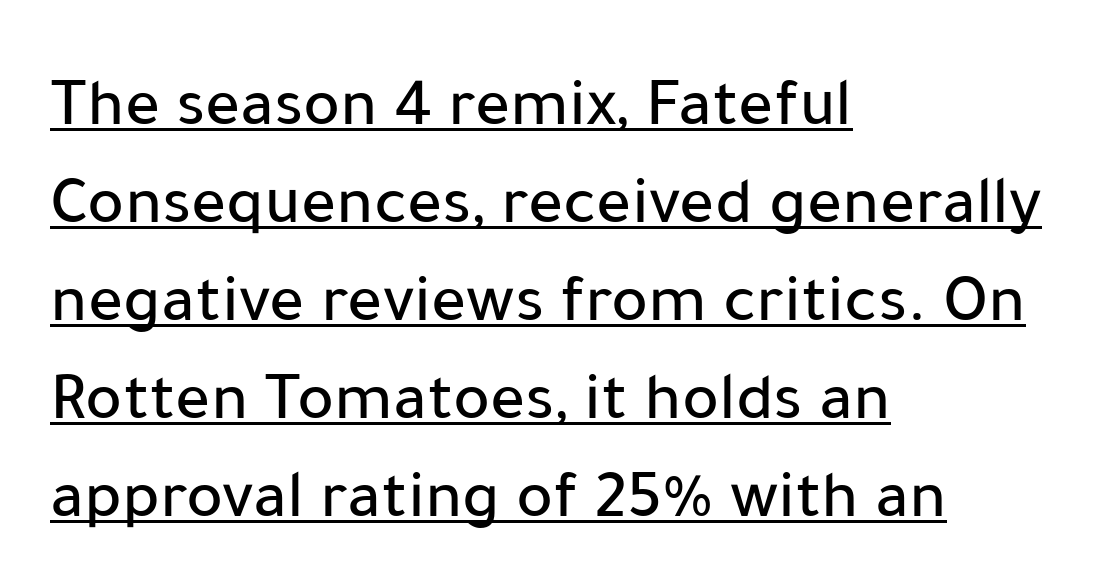
The face used here is proportionally spaced, like ordinary book or web type. This rendering leaves character spacing at its baseline value. Short and long lines alike share a common starting point at left. Style check: upright.
